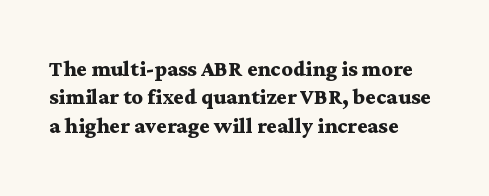
There is no visible air inserted between adjacent glyphs. Each glyph is drawn with heavy, bold strokes. This rendering employs a face with finishing strokes, i.e., a serif. Is this a fixed-width face? No — the glyphs have proportional, varying widths. Beneath every word, the page is bare.
